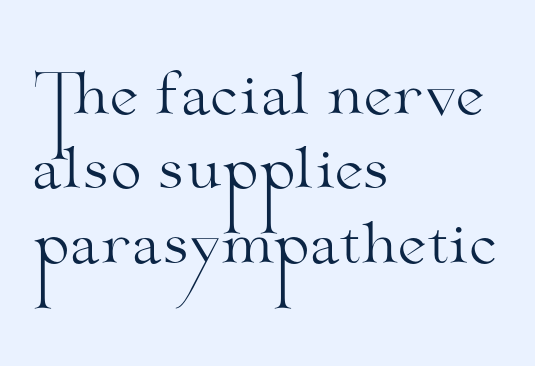
Honestly, the letter spacing is just normal — you wouldn't notice it. How would I describe the line gaps? Plain and ordinary. You could not count columns in this text — the font is proportionally spaced. This rendering features lettering with no underline.
